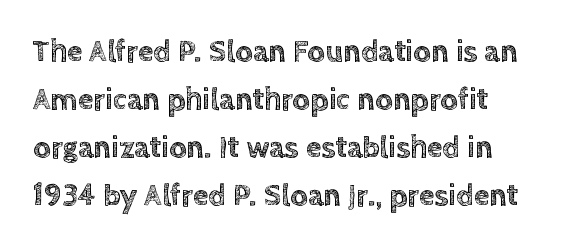
Q: Is the text italic (slanted)? A: No, it is upright.
Q: Is the text underlined? A: No.
Q: Is the spacing between letters normal or unusually wide? A: Normal.
Q: Is the spacing between lines tight, normal or loose? A: Normal.
Q: Width (condensed, normal, or wide)? A: Normal.
Q: x-height? A: Large.
Q: Monospaced? A: No.
